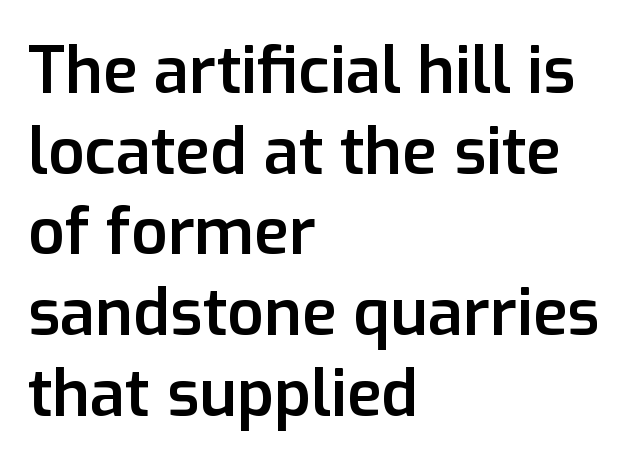
The image shows 64 px semibold sans-serif type, upright; set left-aligned, normal line spacing (1.26x), normal letter spacing, not underlined; low stroke contrast and a medium x-height.
